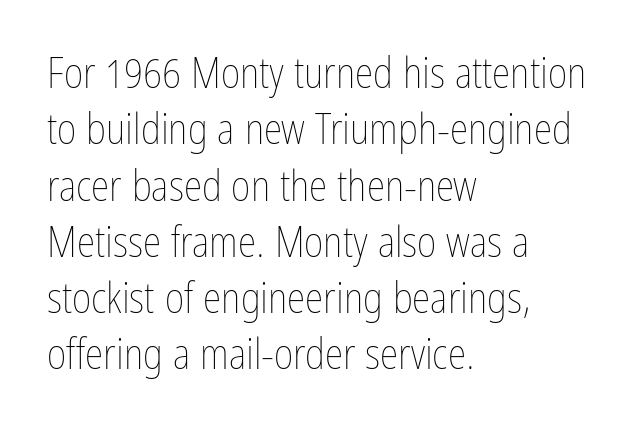
Spacing verdict: proportional, widths tailored to each character. The gap between lines stays unmarked. The letters sit at their default tracking, neither squeezed nor spread. Notice how descenders clear the ascenders below comfortably — that's standard leading. The paragraph shown leans on its left margin. Notice how the stems are strictly vertical — no italics here.
